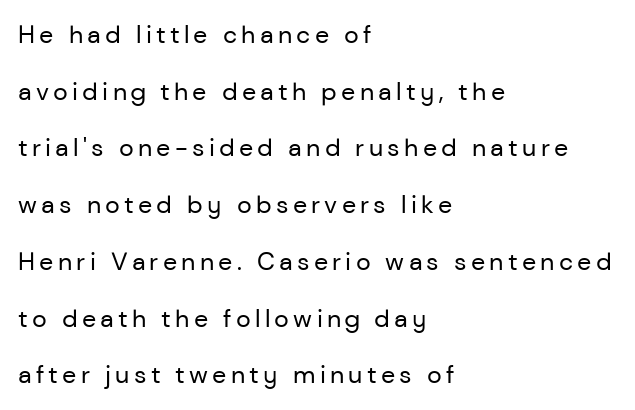
The image shows 25 px text type, upright; set left-aligned, loose line spacing (2.27x), not underlined.
